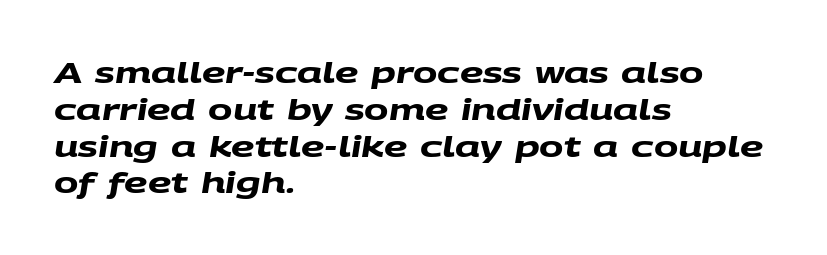
Inter-character spacing is left at the font's built-in metrics. Underlining? Definitely not there. This sample is left-justified, so line endings fall wherever the words run out. A typesetter would call this leading conventional body-copy spacing. The rendering uses natural spacing where letterforms have individual widths. Strong, thick strokes mark this as bold type.
